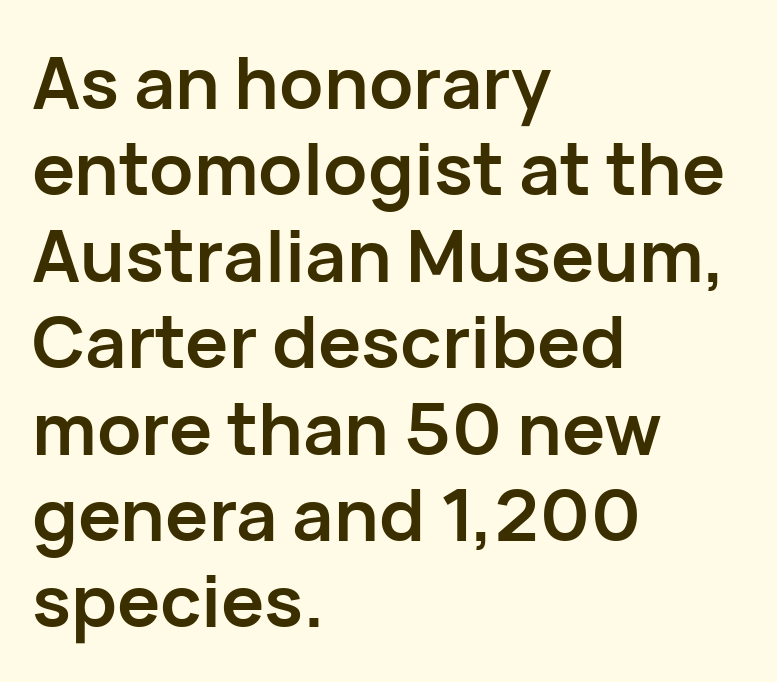
The image shows 72 px semibold sans-serif type, upright; set left-aligned, line spacing 1.2x, normal letter spacing, not underlined; low stroke contrast and a medium x-height.
